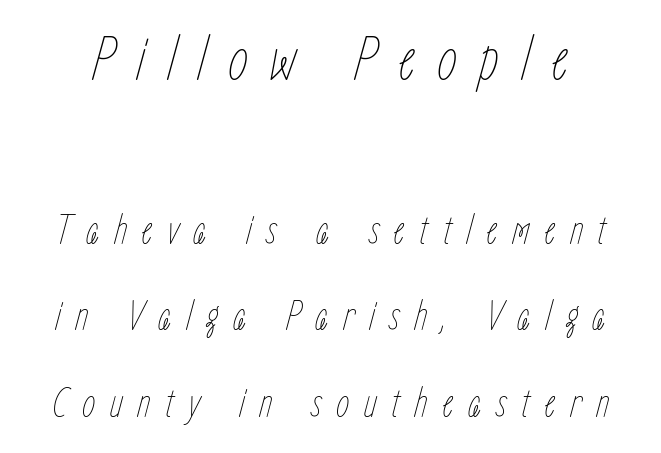
{"italic": "yes", "lean": "right", "slant_degrees": 15, "bold": "no", "weight": "thin", "width": "condensed", "stroke_contrast": "low", "x_height": "medium", "monospaced": "no", "underline": "no", "line_spacing": "loose", "line_spacing_ratio": 2.01, "letter_spacing": "wide", "letter_spacing_em": 0.33, "larger_block": "first", "size_ratio": 1.51, "glyph_px": 65}
